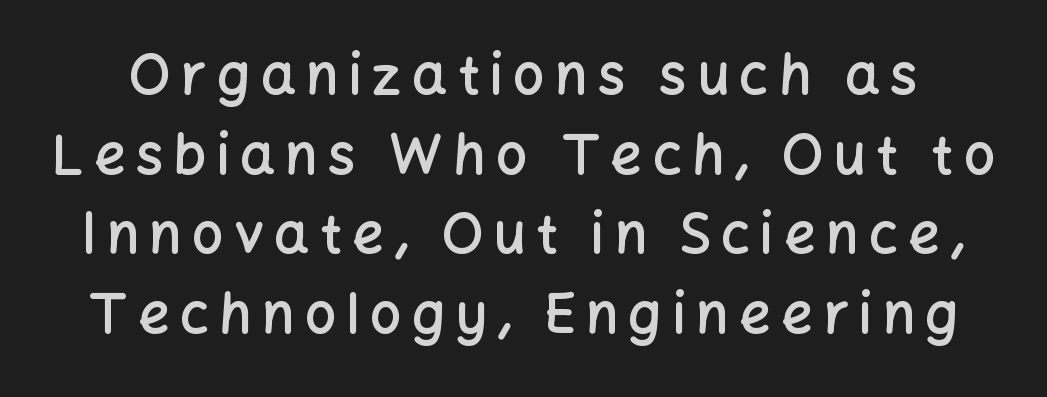
The type family on display is of the sans-serif kind. Character widths vary here, with narrow letters taking less room than wide ones. The rendering uses a moderate line-height, typical for paragraphs. This rendering features lettering with no underline.
